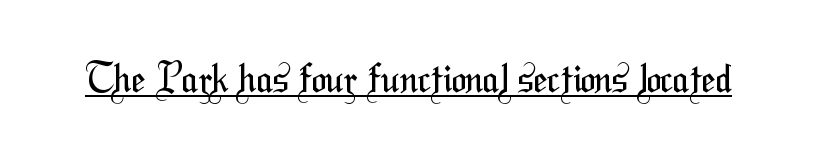
The passage shown is typed in a proportional face where columns would drift. Words appear dense and cohesive because spacing is normal. The strokes are not fattened; the text isn't bold. The typeface chosen for these lines omits serifs.
